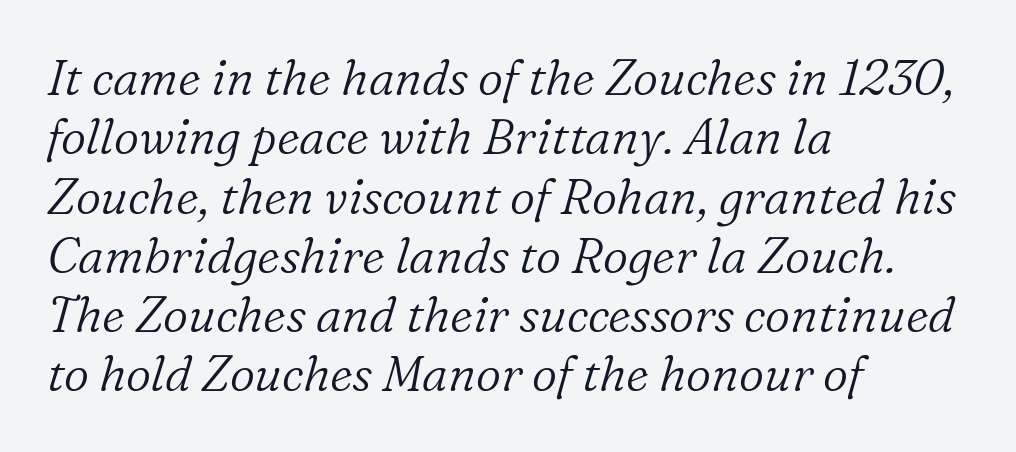
{"serif": "yes", "italic": "yes", "lean": "right", "slant_degrees": 16, "bold": "no", "weight": "light", "width": "normal", "stroke_contrast": "low", "x_height": "medium", "monospaced": "no", "underline": "no", "align": "left", "line_spacing_ratio": 1.21, "letter_spacing": "normal", "letter_spacing_em": 0.0, "glyph_px": 49}
